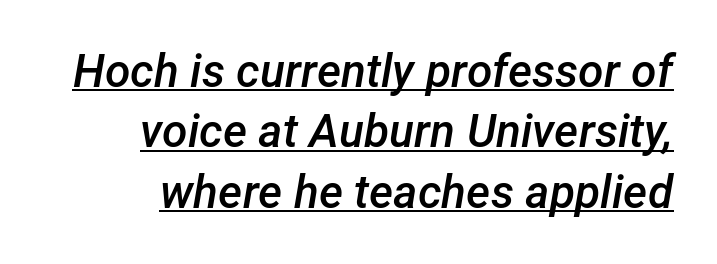
Q: Is the text bold? A: Semi-bold.
Q: Is the text italic (slanted)? A: Yes, it leans right by about 12 degrees.
Q: Is the text underlined? A: Yes.
Q: How is the paragraph aligned? A: Right-aligned.
Q: Is the spacing between letters normal or unusually wide? A: Normal.
Q: Is the spacing between lines tight, normal or loose? A: Normal.
Q: Width (condensed, normal, or wide)? A: Normal.
Q: Stroke contrast? A: Low.
Q: x-height? A: Medium.
Q: Monospaced? A: No.
